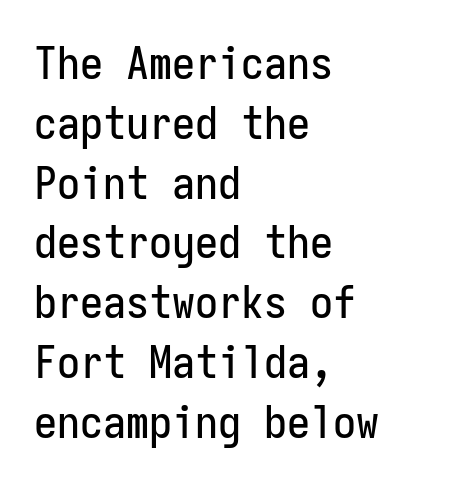
Q: Is the text italic (slanted)? A: No, it is upright.
Q: Is the typeface a serif or a sans-serif typeface? A: Sans-serif.
Q: Is the text underlined? A: No.
Q: How is the paragraph aligned? A: Left-aligned.
Q: Is the spacing between letters normal or unusually wide? A: Normal.
Q: Is the spacing between lines tight, normal or loose? A: Normal.
Q: Width (condensed, normal, or wide)? A: Condensed.
Q: Stroke contrast? A: Low.
Q: x-height? A: Medium.
Q: Monospaced? A: Yes.
